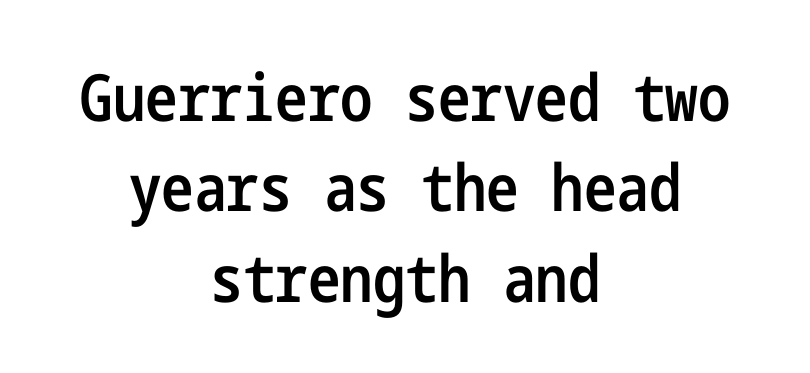
{"serif": "no", "italic": "no", "bold": "semi", "weight": "semibold", "width": "condensed", "stroke_contrast": "low", "x_height": "medium", "underline": "no", "align": "center", "line_spacing": "normal", "line_spacing_ratio": 1.39, "letter_spacing": "normal", "letter_spacing_em": 0.0, "glyph_px": 65}
